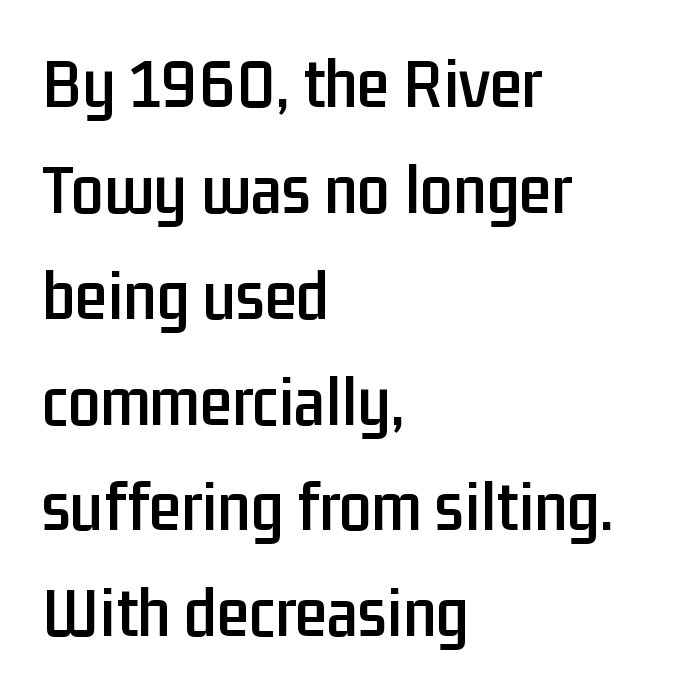
Q: Is the text italic (slanted)? A: No, it is upright.
Q: Is the typeface a serif or a sans-serif typeface? A: Sans-serif.
Q: Is the text underlined? A: No.
Q: How is the paragraph aligned? A: Left-aligned.
Q: Is the spacing between letters normal or unusually wide? A: Normal.
Q: Is the spacing between lines tight, normal or loose? A: Normal.
Q: Width (condensed, normal, or wide)? A: Condensed.
Q: Stroke contrast? A: Low.
Q: x-height? A: Medium.
Q: Monospaced? A: No.
